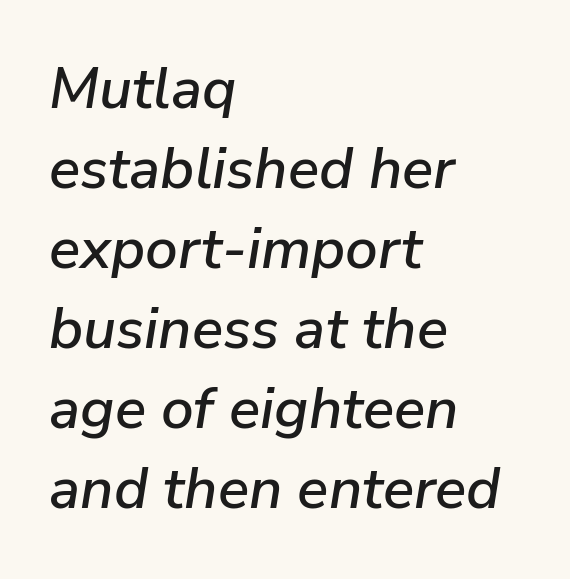
{"italic": "yes", "lean": "right", "slant_degrees": 9, "width": "normal", "stroke_contrast": "low", "x_height": "medium", "monospaced": "no", "underline": "no", "align": "left", "line_spacing": "normal", "line_spacing_ratio": 1.38, "letter_spacing": "normal", "letter_spacing_em": 0.0, "glyph_px": 58}
